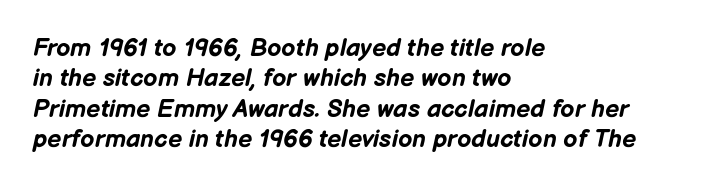
Q: Is the text bold? A: Yes.
Q: Is the text italic (slanted)? A: Yes, it leans right by about 12 degrees.
Q: Is the text underlined? A: No.
Q: How is the paragraph aligned? A: Left-aligned.
Q: Is the spacing between letters normal or unusually wide? A: Normal.
